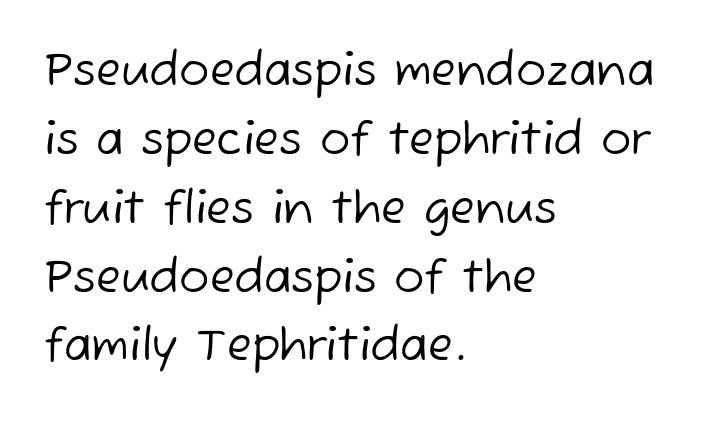
The image shows 45 px regular-weight sans-serif type; set left-aligned, normal line spacing (1.53x), normal letter spacing, not underlined; low stroke contrast and a medium x-height.
